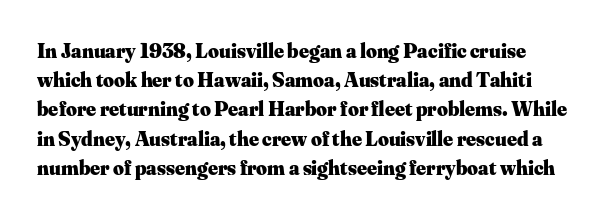
{"italic": "no", "bold": "yes", "underline": "no", "line_spacing": "normal", "line_spacing_ratio": 1.39, "letter_spacing": "normal", "letter_spacing_em": 0.0, "glyph_px": 21}
